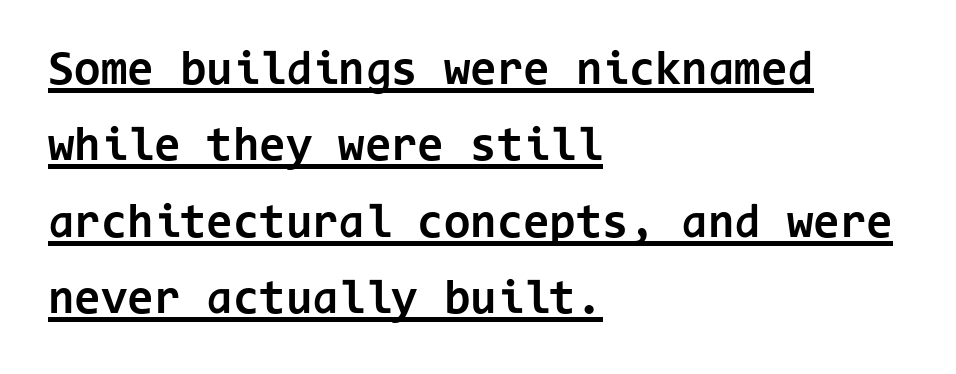
{"serif": "no", "italic": "no", "bold": "yes", "weight": "bold", "width": "normal", "stroke_contrast": "low", "x_height": "medium", "monospaced": "yes", "underline": "yes", "align": "left", "line_spacing": "normal", "line_spacing_ratio": 1.59, "letter_spacing": "normal", "letter_spacing_em": 0.0, "glyph_px": 48}
